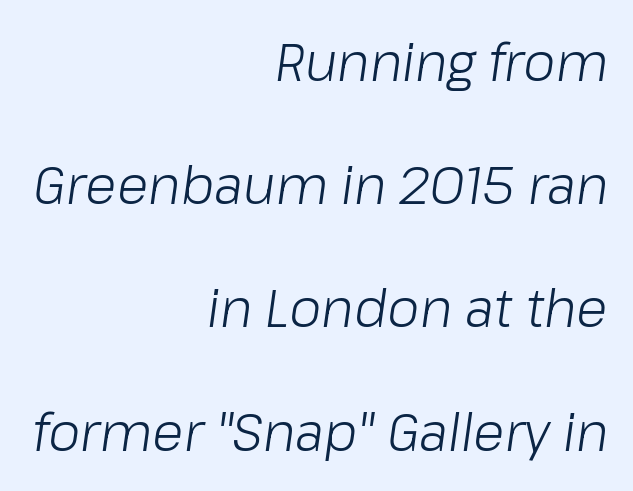
{"italic": "yes", "lean": "right", "slant_degrees": 8, "bold": "no", "weight": "light", "width": "normal", "stroke_contrast": "low", "x_height": "medium", "monospaced": "no", "underline": "no", "align": "right", "line_spacing": "loose", "line_spacing_ratio": 2.37, "letter_spacing": "normal", "letter_spacing_em": 0.0, "glyph_px": 52}
